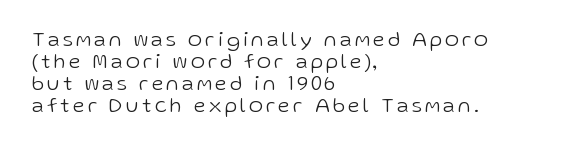
A quiet, ordinary-to-light weight characterises the typeface. Each row of text sits above clean, open space. The letters stand straight up with perfectly vertical stems. Caption: multi-line text, flush left, ragged right. Very little white space separates one row of letters from the next.
